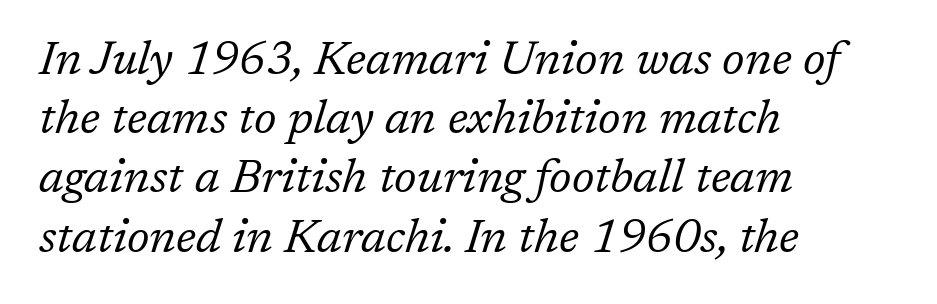
Q: Is the text bold? A: No.
Q: Is the text italic (slanted)? A: Yes, it leans right by about 17 degrees.
Q: Is the typeface a serif or a sans-serif typeface? A: Serif.
Q: Is the text underlined? A: No.
Q: How is the paragraph aligned? A: Left-aligned.
Q: Is the spacing between letters normal or unusually wide? A: Normal.
Q: Is the spacing between lines tight, normal or loose? A: Normal.
Q: Width (condensed, normal, or wide)? A: Normal.
Q: Stroke contrast? A: Low.
Q: x-height? A: Medium.
Q: Monospaced? A: No.
